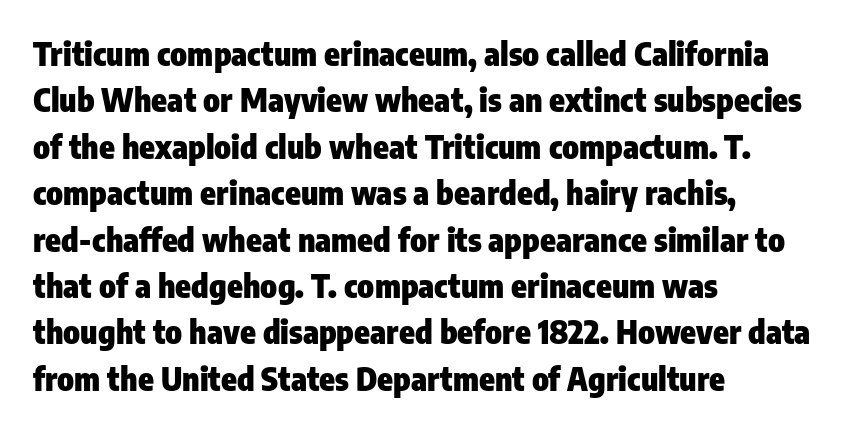
The image shows 32 px heavy, condensed sans-serif type, upright; set left-aligned, normal line spacing (1.45x), normal letter spacing, not underlined; low stroke contrast and a medium x-height.
